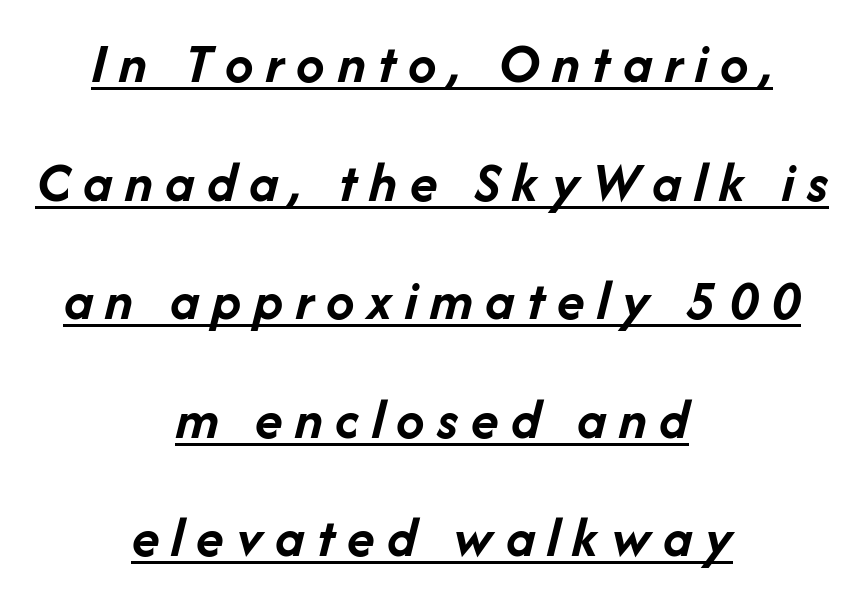
Q: Is the text bold? A: Yes.
Q: Is the text italic (slanted)? A: Yes, it leans right by about 14 degrees.
Q: Is the text underlined? A: Yes.
Q: How is the paragraph aligned? A: Centered.
Q: Is the spacing between letters normal or unusually wide? A: Unusually wide.
Q: Is the spacing between lines tight, normal or loose? A: Loose.
Q: Width (condensed, normal, or wide)? A: Normal.
Q: Stroke contrast? A: Low.
Q: x-height? A: Medium.
Q: Monospaced? A: No.
